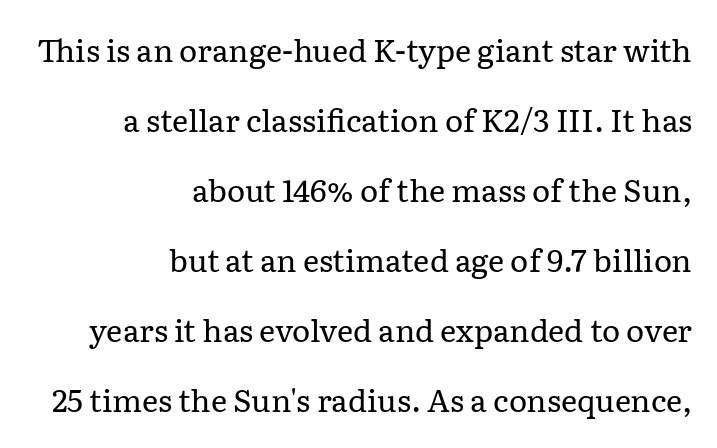
The passage shown is typed in a proportional face where columns would drift. Beneath every word, the page is bare. This block would shrink considerably if given ordinary leading; it's expanded now. The setting favours the right margin, as signatures and pull-quotes sometimes do.
